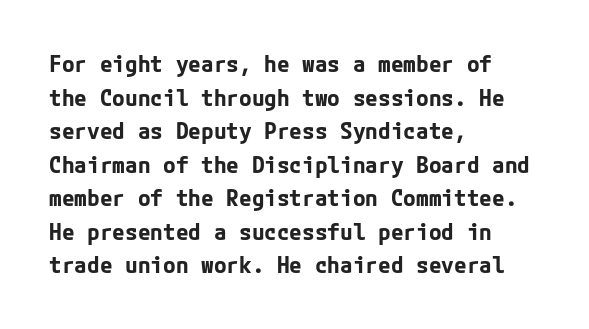
Each line starts at the same left margin while the right side varies. One glance says typical: line gaps are just what's usual. Nope, not italic — everything's standing straight. Plenty of ink on the page — the face is bold.
